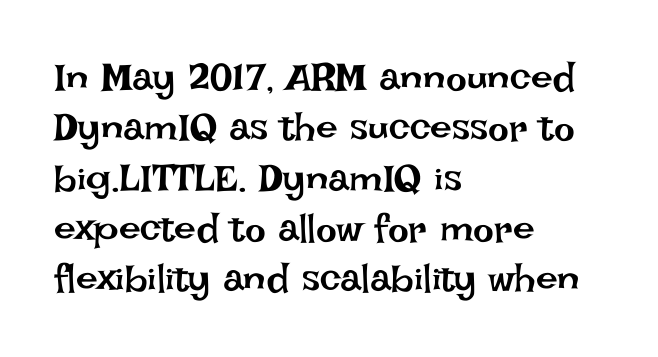
No letter is thick-stroked: the sample isn't bold. Observe the ordinary spacing: letters are neighbours, not strangers. The paragraph has a hard left edge and a soft right edge. Evenly set lines give the paragraph a standard silhouette.
